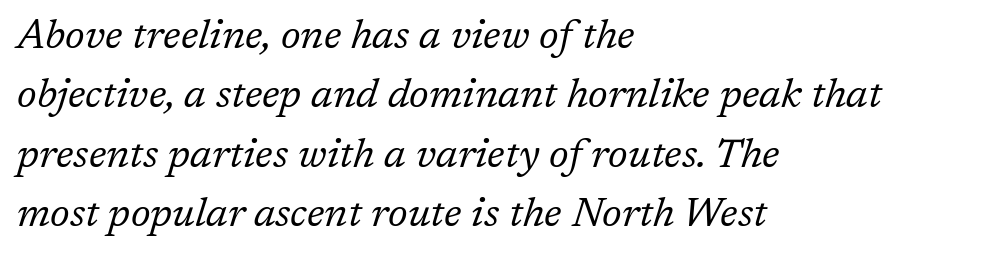
{"serif": "yes", "italic": "yes", "lean": "right", "slant_degrees": 17, "bold": "no", "weight": "regular", "width": "normal", "stroke_contrast": "low", "x_height": "medium", "monospaced": "no", "underline": "no", "align": "left", "line_spacing": "normal", "line_spacing_ratio": 1.45, "letter_spacing": "normal", "letter_spacing_em": 0.0, "glyph_px": 41}
